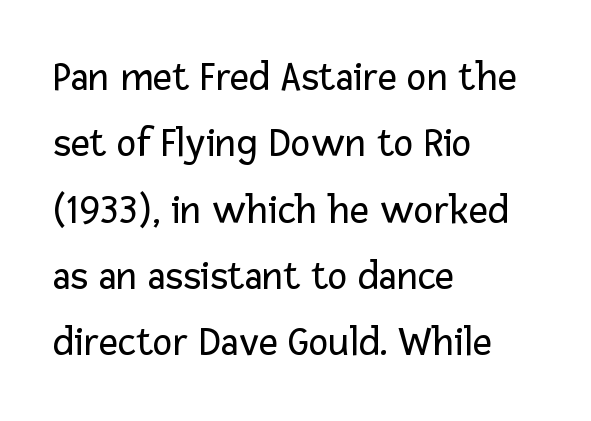
Q: Is the text bold? A: No.
Q: Is the text italic (slanted)? A: No, it is upright.
Q: Is the typeface a serif or a sans-serif typeface? A: Sans-serif.
Q: Is the text underlined? A: No.
Q: How is the paragraph aligned? A: Left-aligned.
Q: Is the spacing between letters normal or unusually wide? A: Normal.
Q: Is the spacing between lines tight, normal or loose? A: Normal.
Q: Width (condensed, normal, or wide)? A: Normal.
Q: Stroke contrast? A: Low.
Q: x-height? A: Medium.
Q: Monospaced? A: No.
